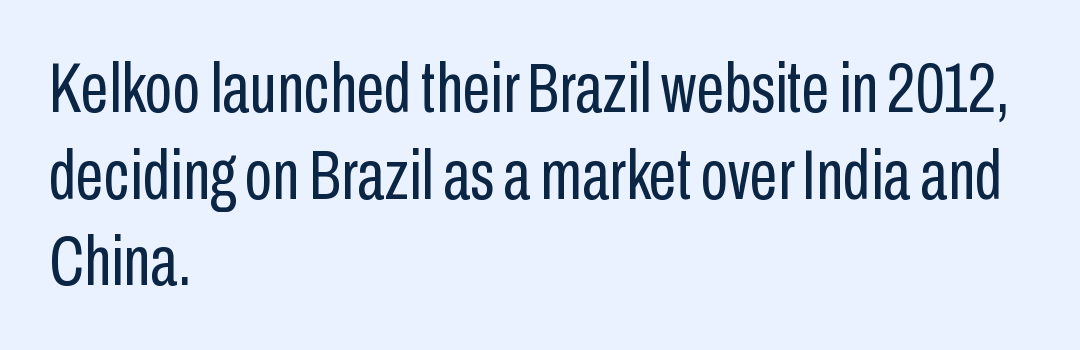
Q: Is the text bold? A: No.
Q: Is the text italic (slanted)? A: No, it is upright.
Q: Is the typeface a serif or a sans-serif typeface? A: Sans-serif.
Q: Is the text underlined? A: No.
Q: How is the paragraph aligned? A: Left-aligned.
Q: Is the spacing between letters normal or unusually wide? A: Normal.
Q: Width (condensed, normal, or wide)? A: Condensed.
Q: Stroke contrast? A: Low.
Q: x-height? A: Medium.
Q: Monospaced? A: No.
